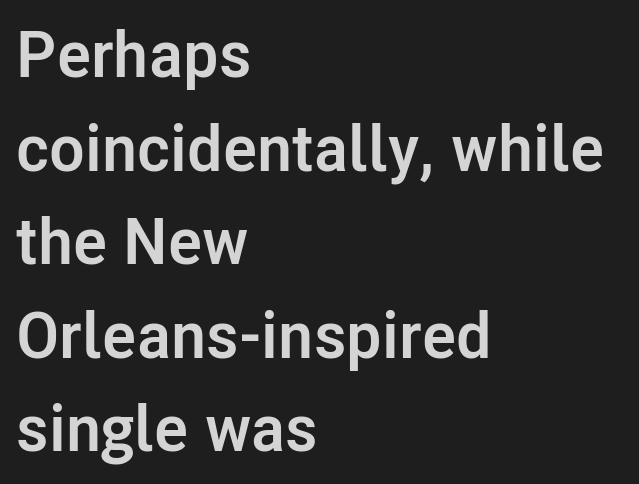
{"serif": "no", "italic": "no", "bold": "yes", "weight": "semibold", "width": "normal", "stroke_contrast": "low", "x_height": "medium", "monospaced": "no", "underline": "no", "align": "left", "line_spacing": "normal", "line_spacing_ratio": 1.44, "letter_spacing": "normal", "letter_spacing_em": 0.0, "glyph_px": 65}
